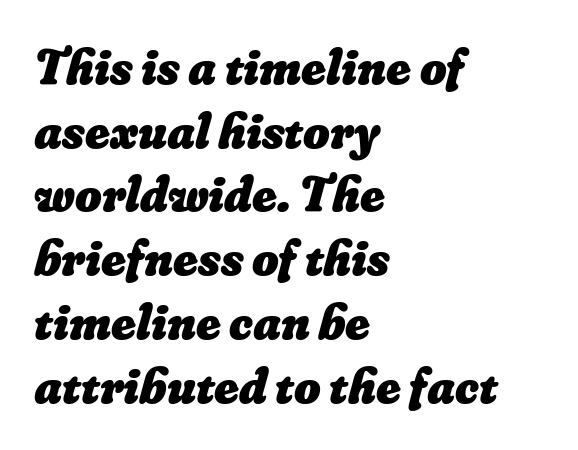
{"bold": "yes", "weight": "heavy", "width": "normal", "stroke_contrast": "low", "x_height": "small", "monospaced": "no", "underline": "no", "align": "left", "line_spacing": "normal", "line_spacing_ratio": 1.25, "letter_spacing": "normal", "letter_spacing_em": 0.0, "glyph_px": 51}
